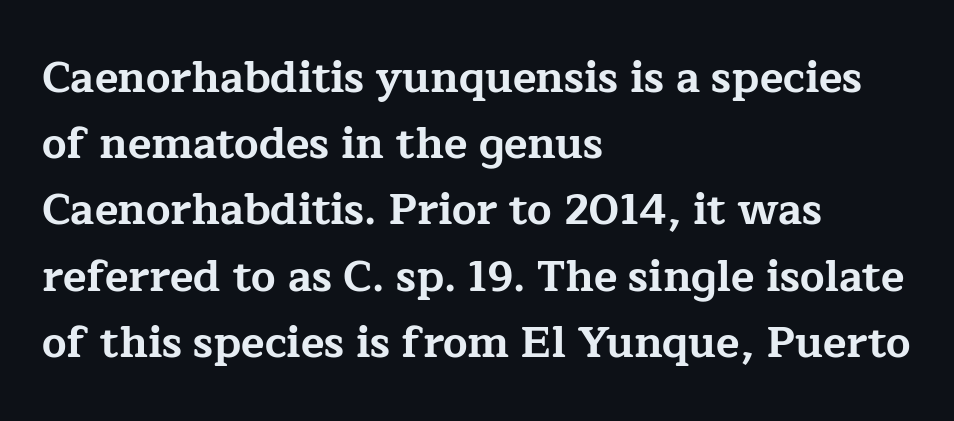
Q: Is the text bold? A: Yes.
Q: Is the text italic (slanted)? A: No, it is upright.
Q: Is the typeface a serif or a sans-serif typeface? A: Serif.
Q: Is the text underlined? A: No.
Q: How is the paragraph aligned? A: Left-aligned.
Q: Is the spacing between letters normal or unusually wide? A: Normal.
Q: Is the spacing between lines tight, normal or loose? A: Normal.
Q: Width (condensed, normal, or wide)? A: Wide.
Q: Stroke contrast? A: Low.
Q: x-height? A: Medium.
Q: Monospaced? A: No.
